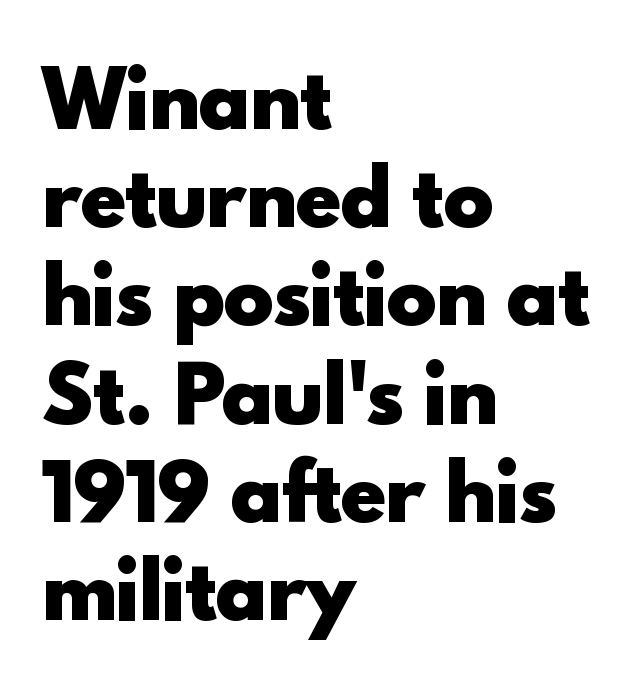
Q: Is the text bold? A: Yes.
Q: Is the text italic (slanted)? A: No, it is upright.
Q: Is the typeface a serif or a sans-serif typeface? A: Sans-serif.
Q: Is the text underlined? A: No.
Q: How is the paragraph aligned? A: Left-aligned.
Q: Is the spacing between letters normal or unusually wide? A: Normal.
Q: Is the spacing between lines tight, normal or loose? A: Normal.
Q: Width (condensed, normal, or wide)? A: Normal.
Q: x-height? A: Small.
Q: Monospaced? A: No.
